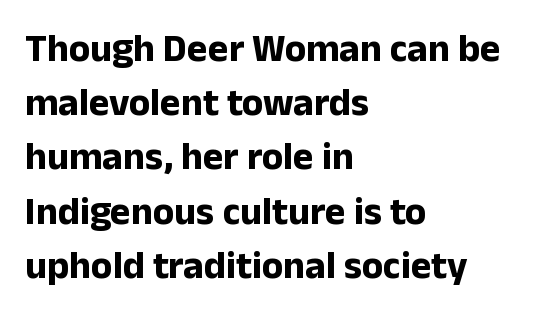
The rendering anchors every line to the left-hand side. The passage shown is typed in a proportional face where columns would drift. This is roman type, the default non-slanted kind. The baseline area is clear. Glyph-to-glyph distance matches everyday printed text.
